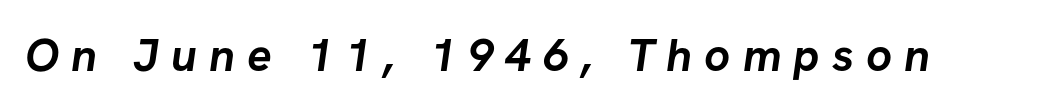
Is this a fixed-width face? No — the glyphs have proportional, varying widths. Grotesque or geometric, the face here clearly has no serifs. Descenders are the only things crossing below the line. The strokes are fattened all the way to bold.
